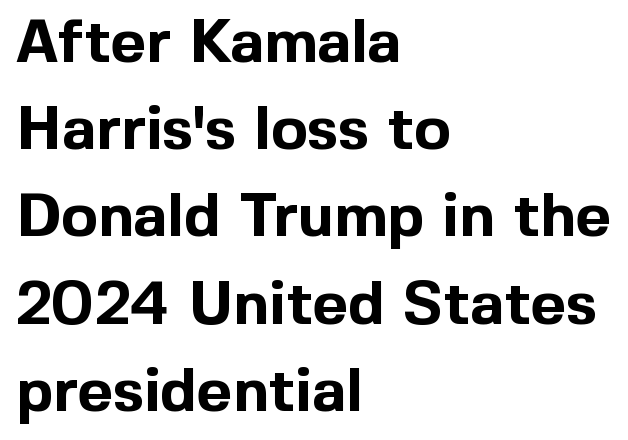
{"serif": "no", "italic": "no", "bold": "yes", "weight": "bold", "width": "normal", "x_height": "medium", "monospaced": "no", "underline": "no", "align": "left", "line_spacing": "normal", "line_spacing_ratio": 1.43, "letter_spacing": "normal", "letter_spacing_em": 0.0, "glyph_px": 61}
